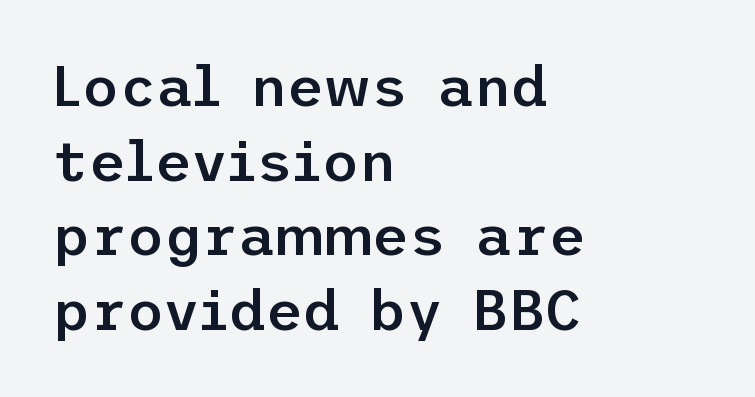
The image shows 57 px semibold sans-serif type, upright; set left-aligned, normal line spacing (1.31x), normal letter spacing, not underlined; low stroke contrast and a medium x-height.
